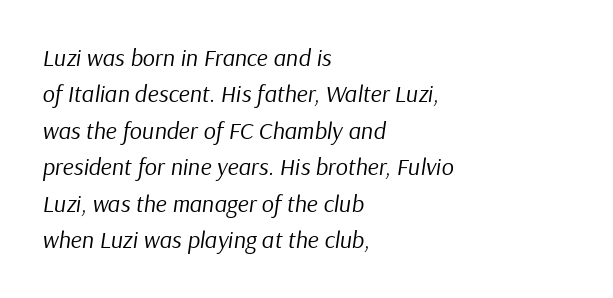
{"italic": "yes", "lean": "right", "slant_degrees": 9, "bold": "no", "underline": "no", "align": "left", "line_spacing": "normal", "line_spacing_ratio": 1.52, "letter_spacing": "normal", "letter_spacing_em": 0.0, "glyph_px": 24}
